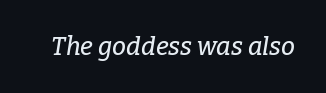
The image shows 25 px text type, italic (leaning right); set normal letter spacing, not underlined.
